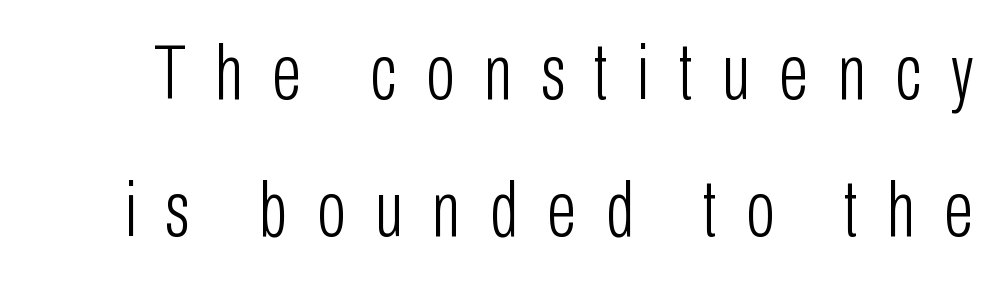
The image shows 77 px light, condensed sans-serif type, upright; set line spacing 1.78x, unusually wide letter spacing (+0.38 em), not underlined; low stroke contrast and a medium x-height.
